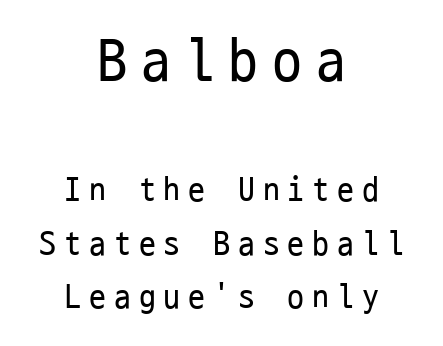
The image shows 60 px regular-weight, condensed sans-serif type, upright, monospaced; set centered, normal line spacing (1.57x), unusually wide letter spacing (+0.23 em), not underlined; the first (top) block is 1.76x larger; low stroke contrast and a medium x-height.
